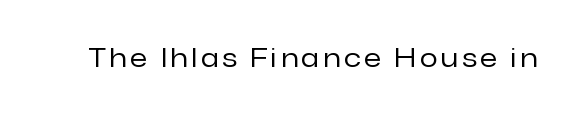
On a weight scale, this lands at 450 or below. The gap between lines stays unmarked. Notice how the stems are strictly vertical — no italics here.
